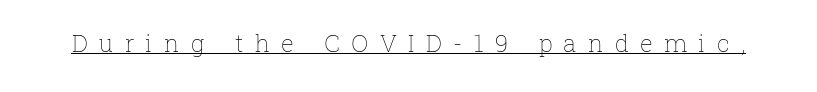
{"italic": "no", "bold": "no", "underline": "yes", "letter_spacing": "wide", "letter_spacing_em": 0.47, "glyph_px": 24}
